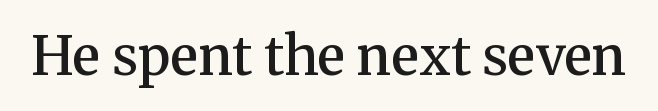
Q: Is the text bold? A: Semi-bold.
Q: Is the text italic (slanted)? A: No, it is upright.
Q: Is the typeface a serif or a sans-serif typeface? A: Serif.
Q: Is the text underlined? A: No.
Q: Is the spacing between letters normal or unusually wide? A: Normal.
Q: Width (condensed, normal, or wide)? A: Normal.
Q: Stroke contrast? A: Medium.
Q: x-height? A: Medium.
Q: Monospaced? A: No.
